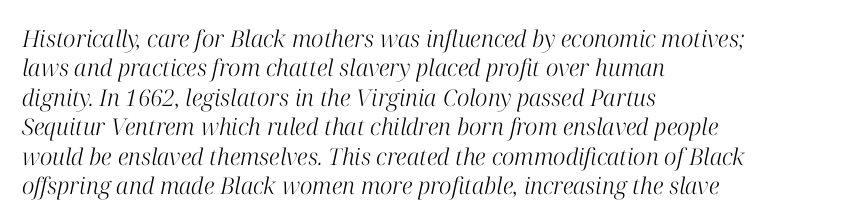
The strip under each line holds only bare page. Stems and bowls with no extra thickness — not bold. The letters sit at their default tracking, neither squeezed nor spread. The text block is weighted toward the left margin, trailing off unevenly rightward.
